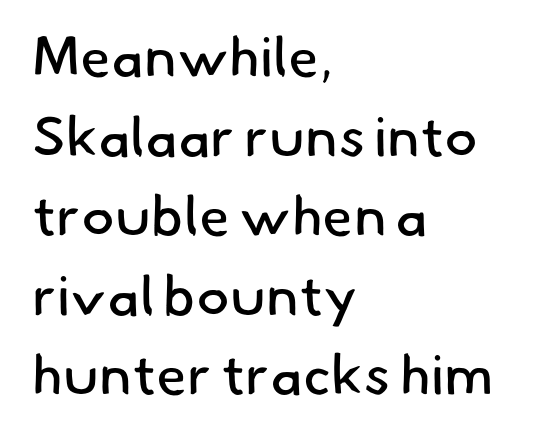
The area under the type is left untouched. The typeface chosen for these lines omits serifs. Stems here are at most as thick as an everyday book face. A classic flush-left, rag-right setting is used for this passage. Nobody touched the tracking dial on this one.
